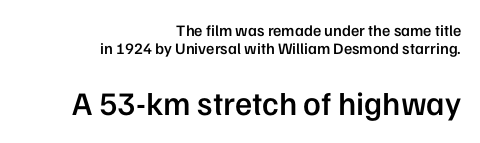
{"serif": "no", "italic": "no", "bold": "semi", "weight": "semibold", "width": "normal", "stroke_contrast": "low", "x_height": "medium", "monospaced": "no", "underline": "no", "align": "right", "line_spacing": "tight", "line_spacing_ratio": 1.12, "letter_spacing": "normal", "letter_spacing_em": 0.0, "larger_block": "second", "size_ratio": 2.06, "glyph_px": 33}
